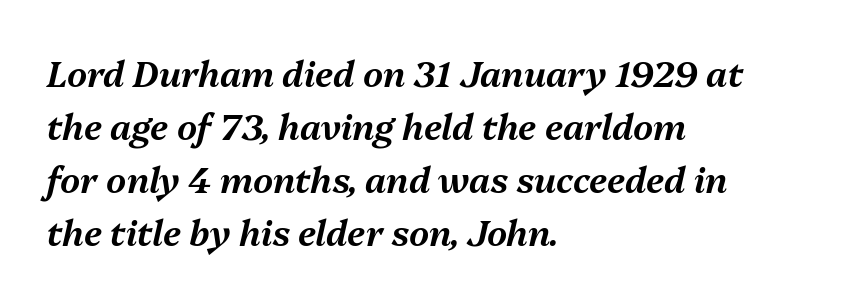
Italic: yes, the glyphs are oblique. Reading down the column, the eye jumps a familiar distance to each next line. Descenders are the only things crossing below the line. Horizontally, the lines are justified to the leading edge only. The face used here is proportionally spaced, like ordinary book or web type. The rendering keeps characters at their native spacing.
